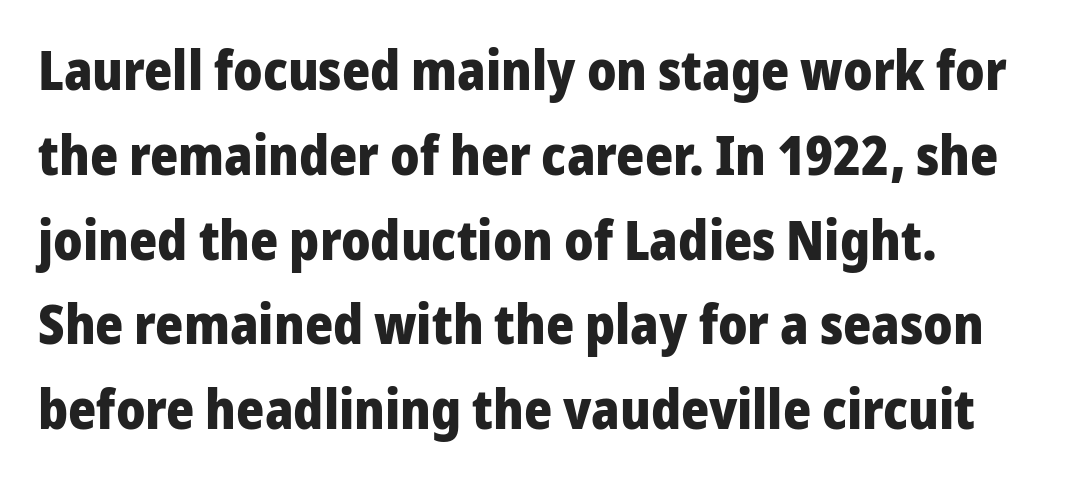
{"serif": "no", "italic": "no", "bold": "yes", "weight": "heavy", "width": "normal", "stroke_contrast": "low", "x_height": "medium", "monospaced": "no", "underline": "no", "line_spacing": "normal", "line_spacing_ratio": 1.57, "letter_spacing": "normal", "letter_spacing_em": 0.0, "glyph_px": 54}
